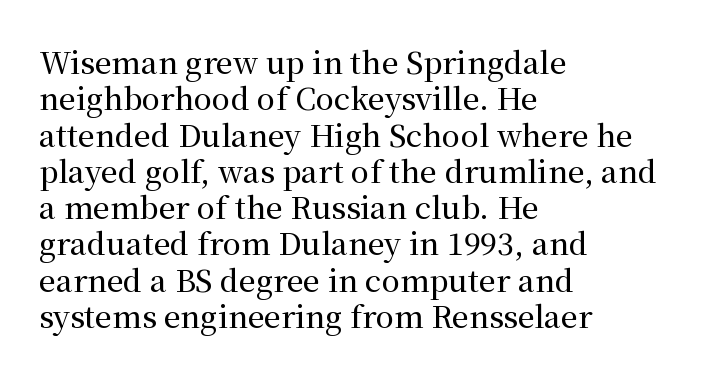
The image shows 30 px serif type, upright; set left-aligned, line spacing 1.21x, normal letter spacing, not underlined; medium stroke contrast and a medium x-height.
